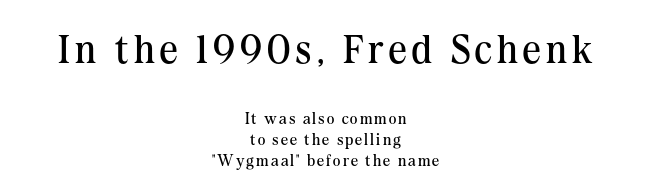
Q: Is the text bold? A: No.
Q: Is the text italic (slanted)? A: No, it is upright.
Q: Is the typeface a serif or a sans-serif typeface? A: Serif.
Q: Is the text underlined? A: No.
Q: How is the paragraph aligned? A: Centered.
Q: Is the spacing between lines tight, normal or loose? A: Normal.
Q: Which block of text is set in a larger size, the first (top) or the second (bottom)? A: The first (top) one.
Q: Width (condensed, normal, or wide)? A: Normal.
Q: Stroke contrast? A: Medium.
Q: x-height? A: Medium.
Q: Monospaced? A: No.
